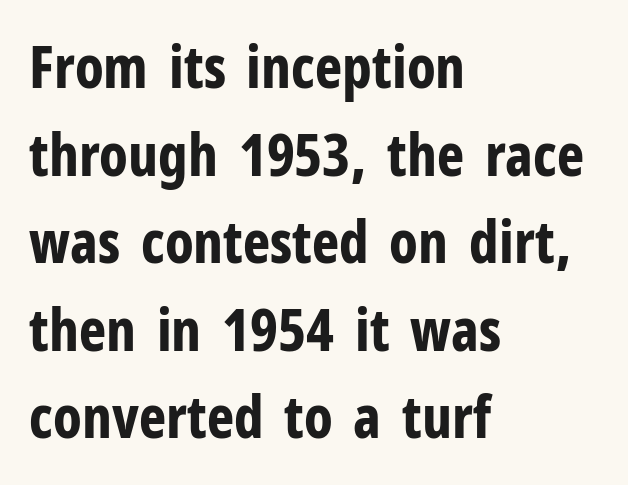
The rendering shows plain stroke endings on the letterforms — a sans-serif design. This rendering features lettering with no underline. Normally led — the rows are evenly, conventionally spaced. Proportional: the letters do not fall into vertical columns. A roman cut, with each character standing at attention. The gaps between neighbouring characters are ordinary and unremarkable.
